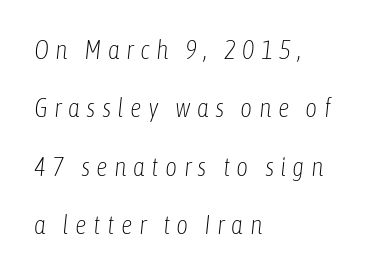
The image shows 26 px text type, italic (leaning right); set left-aligned, loose line spacing (2.25x), unusually wide letter spacing (+0.24 em), not underlined.
